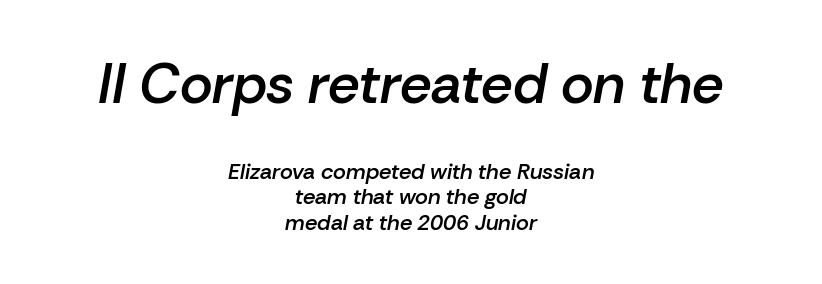
{"italic": "yes", "lean": "right", "slant_degrees": 10, "bold": "semi", "weight": "semibold", "width": "normal", "stroke_contrast": "low", "x_height": "medium", "monospaced": "no", "underline": "no", "align": "center", "line_spacing_ratio": 1.16, "letter_spacing": "normal", "letter_spacing_em": 0.0, "larger_block": "first", "size_ratio": 2.55, "glyph_px": 56}
